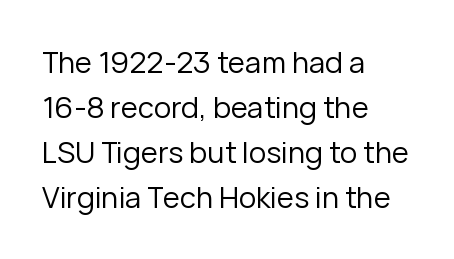
The image shows 29 px regular-weight sans-serif type, upright; set left-aligned, normal line spacing (1.55x), normal letter spacing, not underlined; low stroke contrast and a medium x-height.
